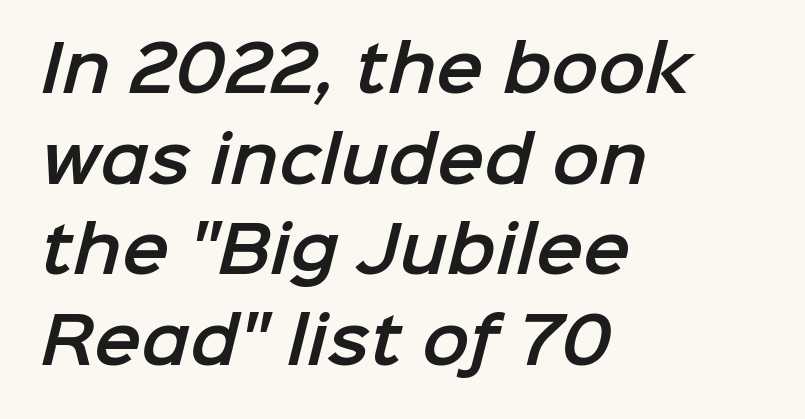
Q: Is the typeface a serif or a sans-serif typeface? A: Sans-serif.
Q: Is the text underlined? A: No.
Q: How is the paragraph aligned? A: Left-aligned.
Q: Is the spacing between letters normal or unusually wide? A: Normal.
Q: Is the spacing between lines tight, normal or loose? A: Normal.
Q: Width (condensed, normal, or wide)? A: Normal.
Q: Stroke contrast? A: Low.
Q: x-height? A: Medium.
Q: Monospaced? A: No.
